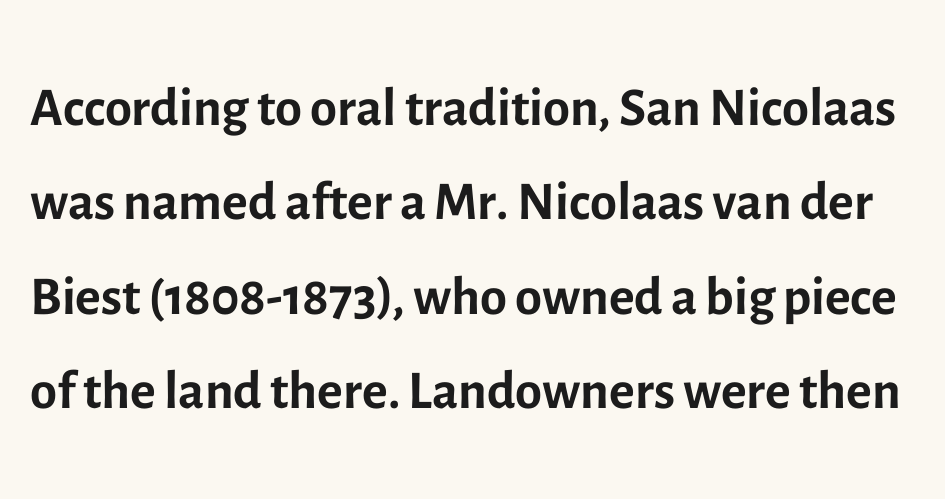
{"serif": "no", "italic": "no", "bold": "no", "weight": "regular", "width": "normal", "x_height": "medium", "monospaced": "no", "underline": "no", "line_spacing_ratio": 1.21, "letter_spacing": "normal", "letter_spacing_em": 0.0, "glyph_px": 78}
